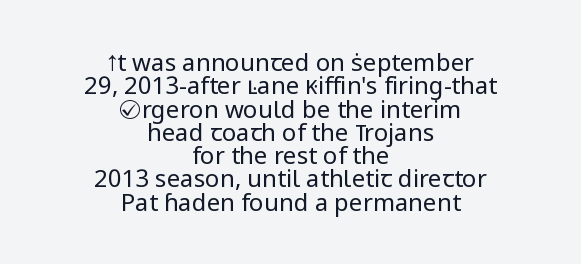
Q: Is the text bold? A: No.
Q: Is the text italic (slanted)? A: No, it is upright.
Q: Is the text underlined? A: No.
Q: How is the paragraph aligned? A: Centered.
Q: Is the spacing between letters normal or unusually wide? A: Normal.
Q: Is the spacing between lines tight, normal or loose? A: Tight.
